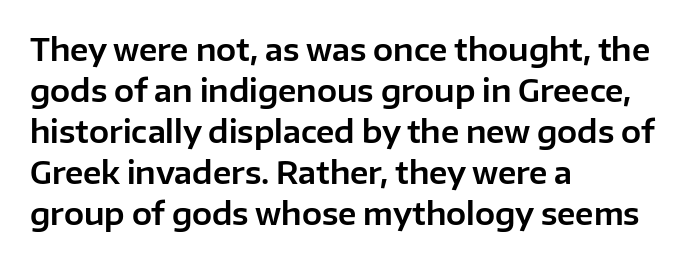
Q: Is the text italic (slanted)? A: No, it is upright.
Q: Is the typeface a serif or a sans-serif typeface? A: Sans-serif.
Q: Is the text underlined? A: No.
Q: How is the paragraph aligned? A: Left-aligned.
Q: Is the spacing between letters normal or unusually wide? A: Normal.
Q: Is the spacing between lines tight, normal or loose? A: Normal.
Q: Width (condensed, normal, or wide)? A: Normal.
Q: Stroke contrast? A: Low.
Q: x-height? A: Medium.
Q: Monospaced? A: No.
